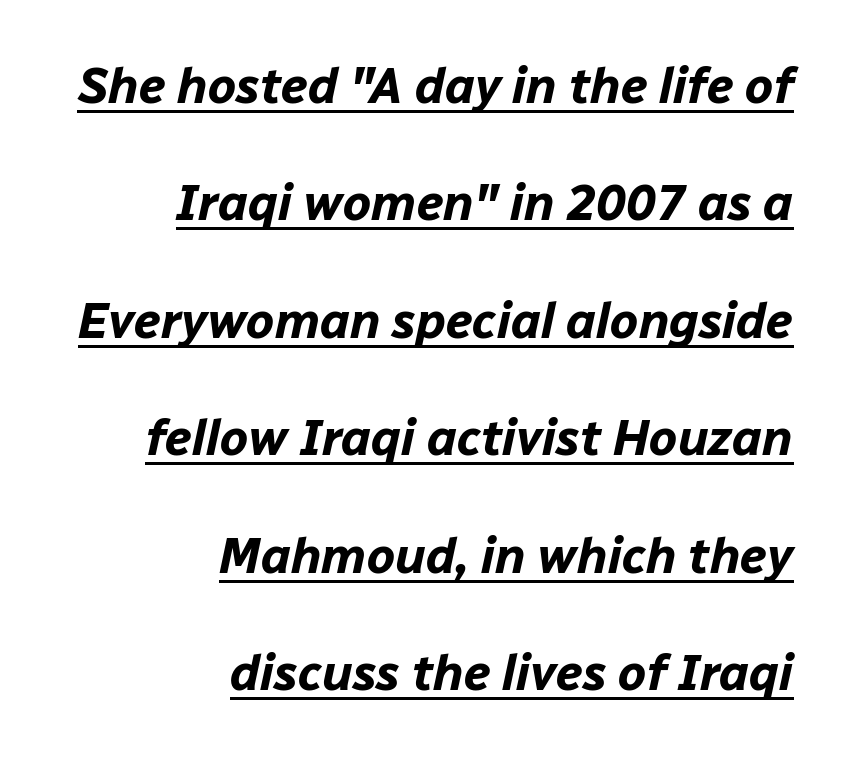
Q: Is the text bold? A: Yes.
Q: Is the text italic (slanted)? A: Yes, it leans right by about 12 degrees.
Q: Is the text underlined? A: Yes.
Q: How is the paragraph aligned? A: Right-aligned.
Q: Is the spacing between letters normal or unusually wide? A: Normal.
Q: Is the spacing between lines tight, normal or loose? A: Loose.
Q: Width (condensed, normal, or wide)? A: Normal.
Q: Stroke contrast? A: Low.
Q: x-height? A: Medium.
Q: Monospaced? A: No.
